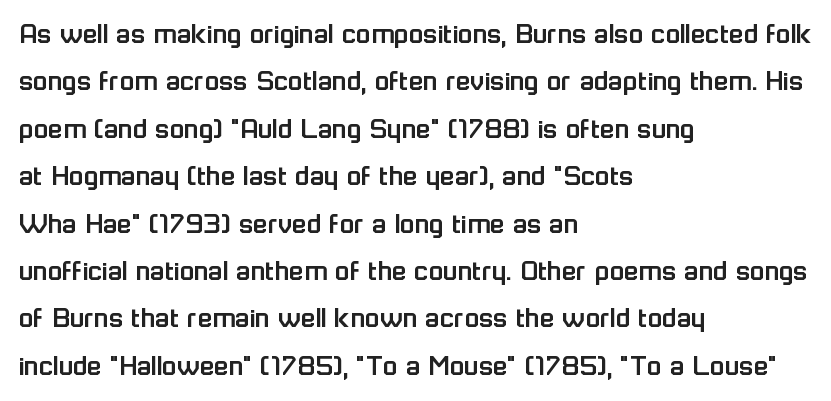
{"serif": "no", "italic": "no", "width": "normal", "stroke_contrast": "low", "x_height": "medium", "monospaced": "no", "underline": "no", "align": "left", "line_spacing": "normal", "line_spacing_ratio": 1.58, "letter_spacing": "normal", "letter_spacing_em": 0.0, "glyph_px": 30}
